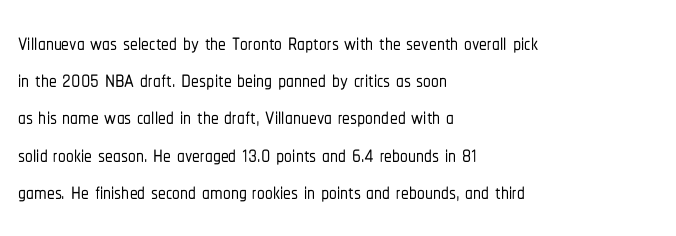
The letters stand upright; this is a roman face. The lines are quadded left. Here the glyphs are tracked normally, forming tight word shapes. The rendering uses natural spacing where letterforms have individual widths.
